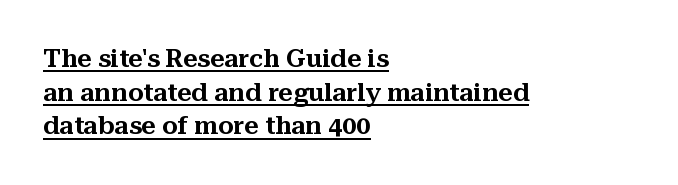
The image shows 25 px text type, upright; set left-aligned, normal line spacing (1.35x), normal letter spacing, underlined.
